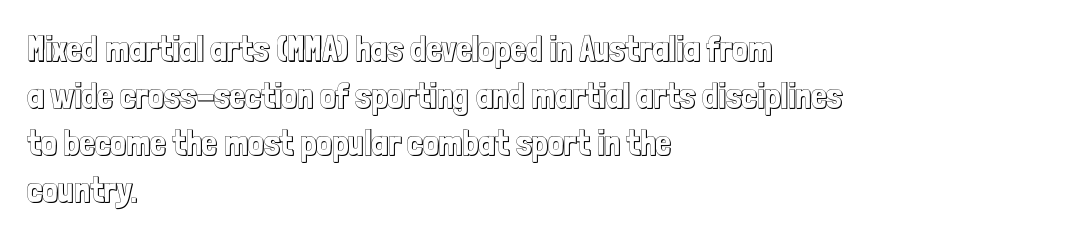
Q: Is the text italic (slanted)? A: No, it is upright.
Q: Is the text underlined? A: No.
Q: How is the paragraph aligned? A: Left-aligned.
Q: Is the spacing between letters normal or unusually wide? A: Normal.
Q: Is the spacing between lines tight, normal or loose? A: Normal.
Q: Width (condensed, normal, or wide)? A: Condensed.
Q: x-height? A: Medium.
Q: Monospaced? A: No.
